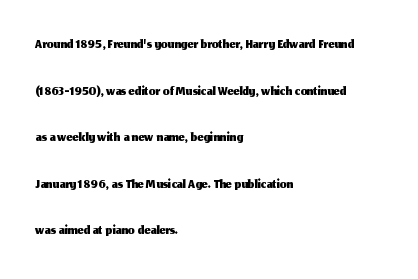
Q: Is the text italic (slanted)? A: No, it is upright.
Q: Is the text underlined? A: No.
Q: How is the paragraph aligned? A: Left-aligned.
Q: Is the spacing between letters normal or unusually wide? A: Normal.
Q: Is the spacing between lines tight, normal or loose? A: Loose.
